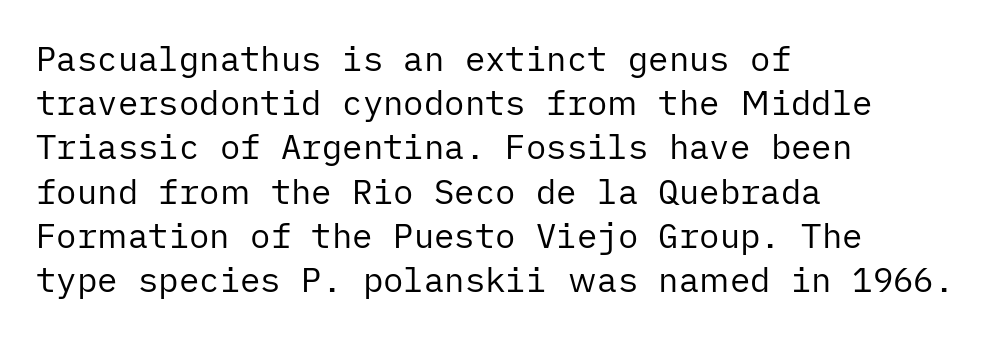
Q: Is the text bold? A: No.
Q: Is the text italic (slanted)? A: No, it is upright.
Q: Is the typeface a serif or a sans-serif typeface? A: Sans-serif.
Q: Is the text underlined? A: No.
Q: How is the paragraph aligned? A: Left-aligned.
Q: Is the spacing between letters normal or unusually wide? A: Normal.
Q: Is the spacing between lines tight, normal or loose? A: Normal.
Q: Width (condensed, normal, or wide)? A: Normal.
Q: Stroke contrast? A: Low.
Q: x-height? A: Medium.
